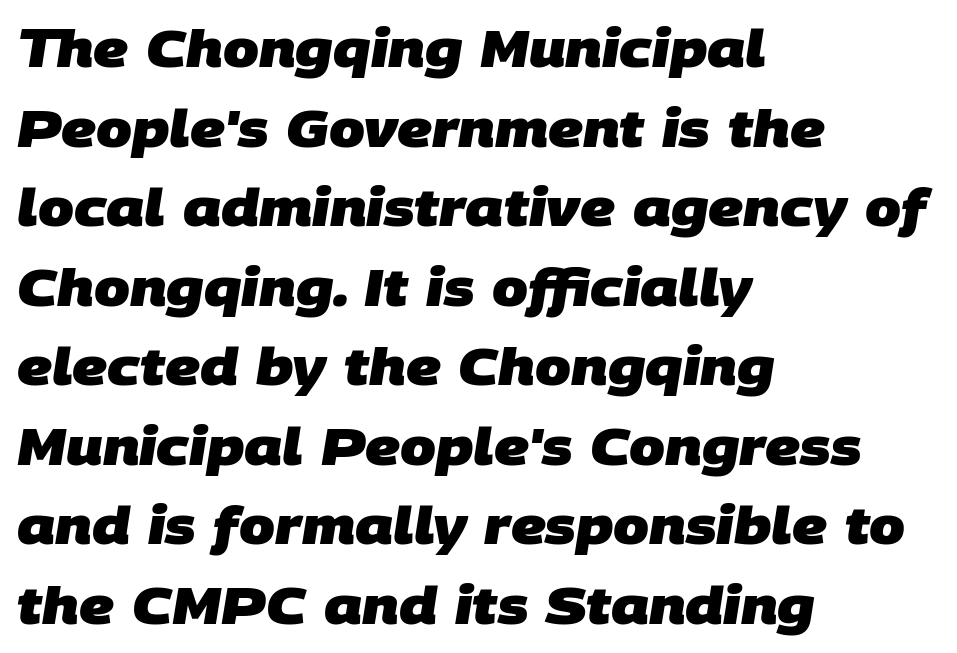
{"serif": "no", "bold": "yes", "weight": "heavy", "width": "normal", "stroke_contrast": "low", "x_height": "large", "monospaced": "no", "underline": "no", "align": "left", "line_spacing": "normal", "line_spacing_ratio": 1.56, "letter_spacing": "normal", "letter_spacing_em": 0.0, "glyph_px": 51}
